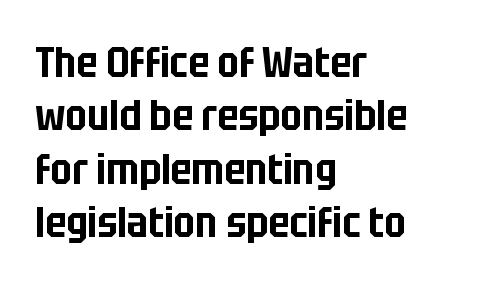
{"serif": "no", "italic": "no", "width": "condensed", "stroke_contrast": "low", "x_height": "large", "monospaced": "no", "underline": "no", "align": "left", "line_spacing": "normal", "line_spacing_ratio": 1.27, "letter_spacing": "normal", "letter_spacing_em": 0.0, "glyph_px": 42}
